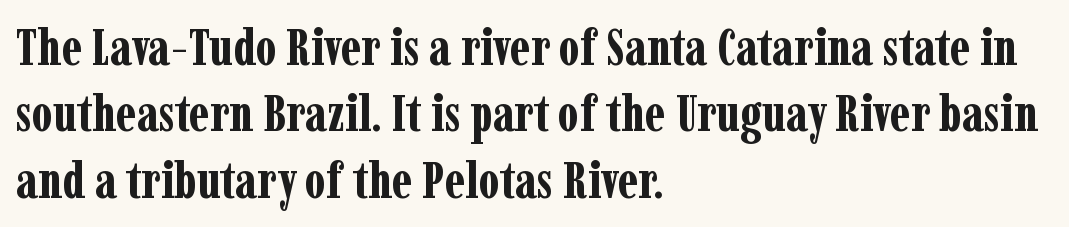
The image shows 51 px bold, condensed serif type, upright; set left-aligned, normal line spacing (1.3x), normal letter spacing, not underlined; low stroke contrast and a medium x-height.
